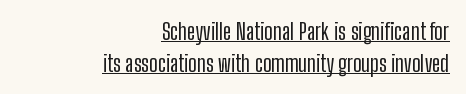
Q: Is the text italic (slanted)? A: No, it is upright.
Q: Is the text underlined? A: Yes.
Q: How is the paragraph aligned? A: Right-aligned.
Q: Is the spacing between letters normal or unusually wide? A: Normal.
Q: Is the spacing between lines tight, normal or loose? A: Normal.
